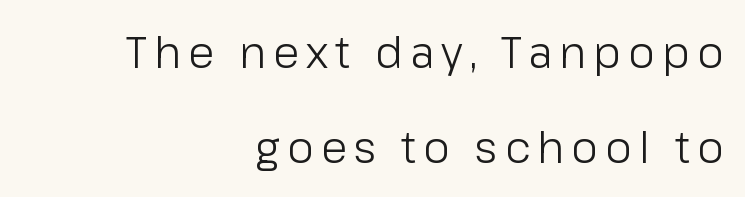
Q: Is the text bold? A: No.
Q: Is the text italic (slanted)? A: No, it is upright.
Q: Is the typeface a serif or a sans-serif typeface? A: Sans-serif.
Q: Is the text underlined? A: No.
Q: How is the paragraph aligned? A: Right-aligned.
Q: Is the spacing between lines tight, normal or loose? A: Loose.
Q: Width (condensed, normal, or wide)? A: Normal.
Q: Stroke contrast? A: Low.
Q: x-height? A: Medium.
Q: Monospaced? A: No.
